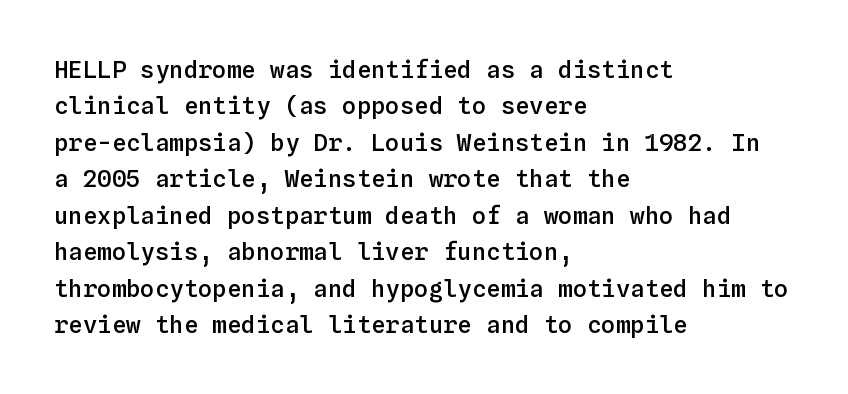
Q: Is the text bold? A: Semi-bold.
Q: Is the text italic (slanted)? A: No, it is upright.
Q: Is the text underlined? A: No.
Q: How is the paragraph aligned? A: Left-aligned.
Q: Is the spacing between letters normal or unusually wide? A: Normal.
Q: Is the spacing between lines tight, normal or loose? A: Normal.
